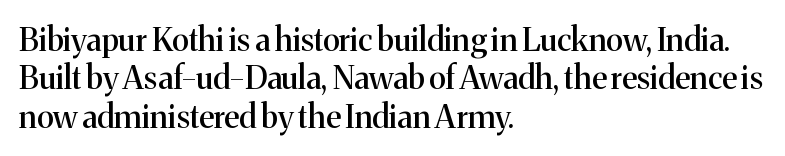
The foot of each line stays bare and open. Looks like regular typesetting: each glyph gets only the width it needs. The paragraph shown leans on its left margin. Observe the serifs anchoring each vertical stroke in this sample. Upright lettering throughout. Glyph-to-glyph distance matches everyday printed text.
